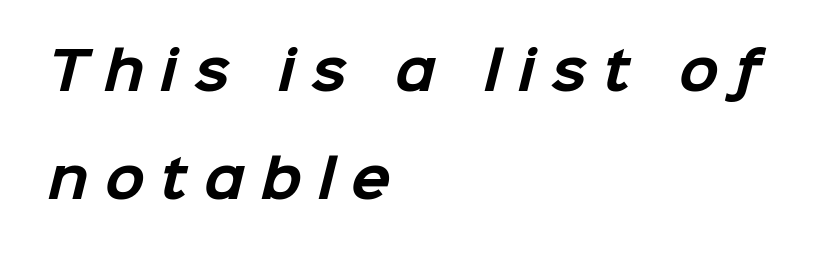
{"serif": "no", "bold": "yes", "weight": "bold", "width": "normal", "stroke_contrast": "low", "x_height": "medium", "monospaced": "no", "underline": "no", "align": "left", "line_spacing": "loose", "line_spacing_ratio": 2.08, "letter_spacing": "wide", "letter_spacing_em": 0.31, "glyph_px": 52}
